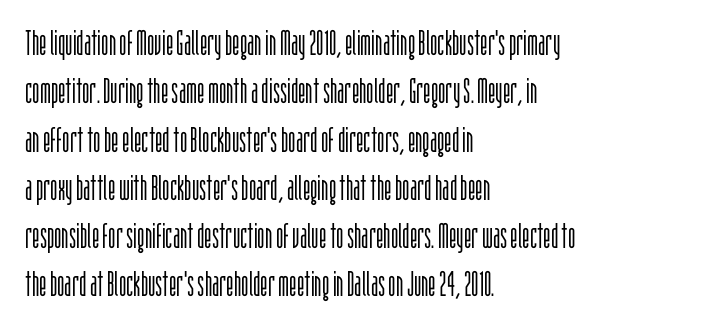
Q: Is the text bold? A: No.
Q: Is the text italic (slanted)? A: No, it is upright.
Q: Is the typeface a serif or a sans-serif typeface? A: Sans-serif.
Q: Is the text underlined? A: No.
Q: How is the paragraph aligned? A: Left-aligned.
Q: Is the spacing between letters normal or unusually wide? A: Normal.
Q: Is the spacing between lines tight, normal or loose? A: Normal.
Q: Width (condensed, normal, or wide)? A: Condensed.
Q: Stroke contrast? A: Low.
Q: x-height? A: Large.
Q: Monospaced? A: No.
